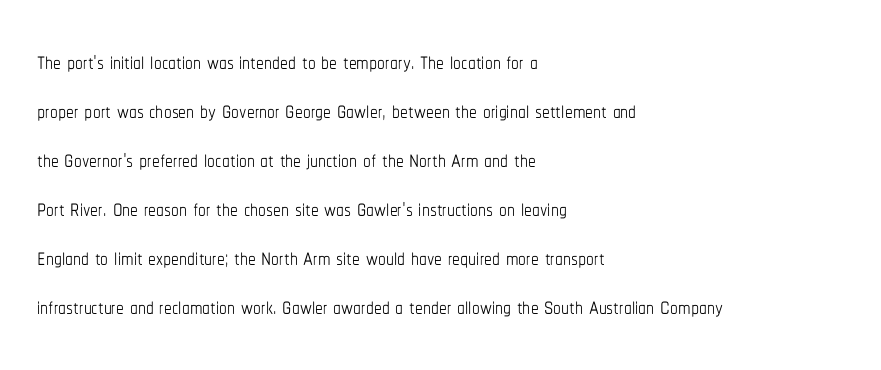
The image shows 31 px thin, condensed type, upright; set left-aligned, normal line spacing (1.58x), normal letter spacing, not underlined; low stroke contrast and a medium x-height.
